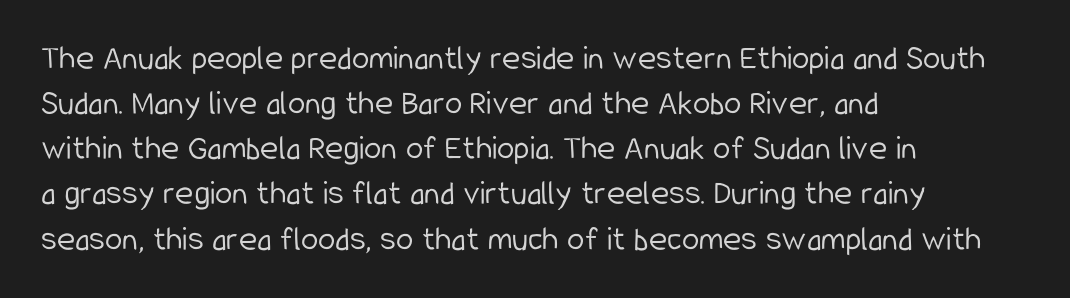
Q: Is the text bold? A: No.
Q: Is the text italic (slanted)? A: No, it is upright.
Q: Is the typeface a serif or a sans-serif typeface? A: Sans-serif.
Q: Is the text underlined? A: No.
Q: How is the paragraph aligned? A: Left-aligned.
Q: Is the spacing between letters normal or unusually wide? A: Normal.
Q: Is the spacing between lines tight, normal or loose? A: Normal.
Q: Width (condensed, normal, or wide)? A: Condensed.
Q: Stroke contrast? A: Low.
Q: x-height? A: Medium.
Q: Monospaced? A: No.
